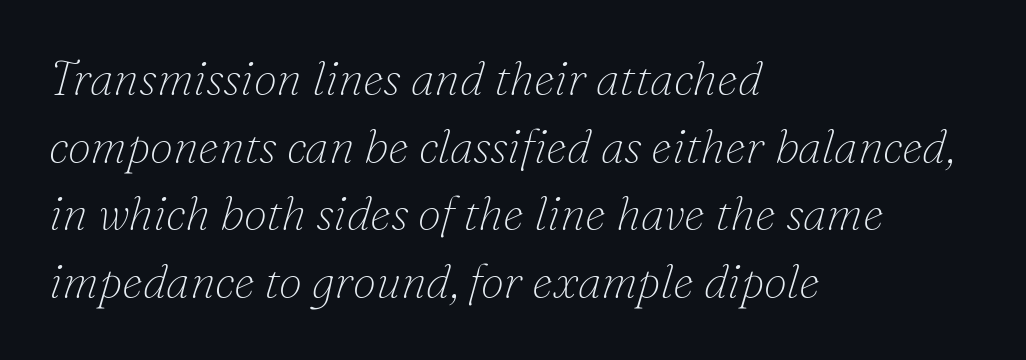
The image shows 47 px thin serif type, italic (leaning right); set left-aligned, normal line spacing (1.44x), normal letter spacing, not underlined; low stroke contrast and a small x-height.
